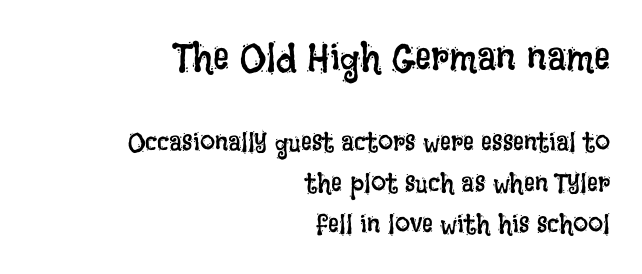
On a weight scale, this lands at 450 or below. Larger block? The one above; the one below is distinctly smaller. Tracking here is standard; glyphs follow each other at the usual distance. Rule under the text: the space is simply empty. The space between consecutive lines is moderate.
